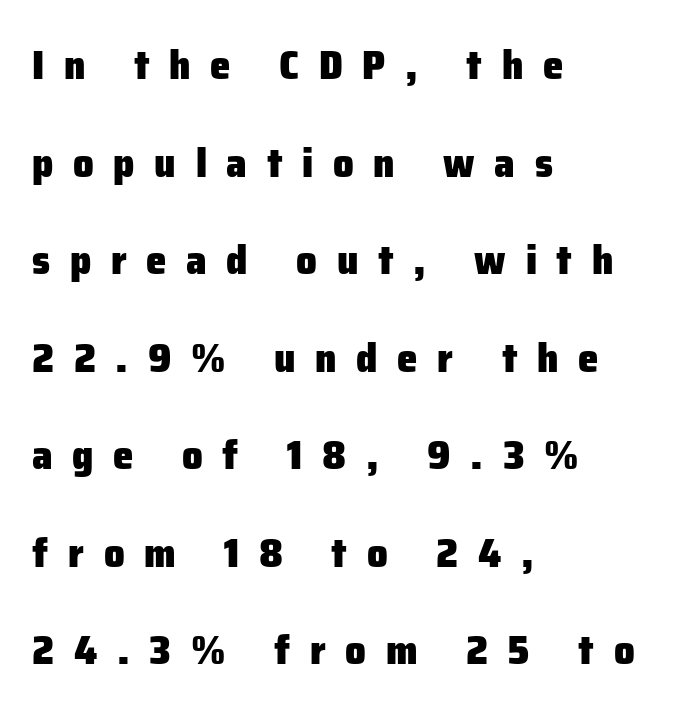
Compared with typical paragraphs, the rows here are farther apart. The type family on display is of the sans-serif kind. A typesetter would call this proportional, since set widths differ per character. Where is the straight margin? On the left. The sample has been set heavy, in full bold. Glance below the letters and you will spot only blank space.
